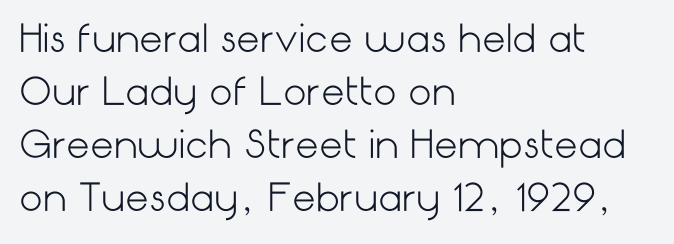
Q: Is the text bold? A: No.
Q: Is the text italic (slanted)? A: No, it is upright.
Q: Is the typeface a serif or a sans-serif typeface? A: Sans-serif.
Q: Is the text underlined? A: No.
Q: How is the paragraph aligned? A: Left-aligned.
Q: Is the spacing between letters normal or unusually wide? A: Normal.
Q: Is the spacing between lines tight, normal or loose? A: Normal.
Q: Width (condensed, normal, or wide)? A: Normal.
Q: Stroke contrast? A: Low.
Q: x-height? A: Medium.
